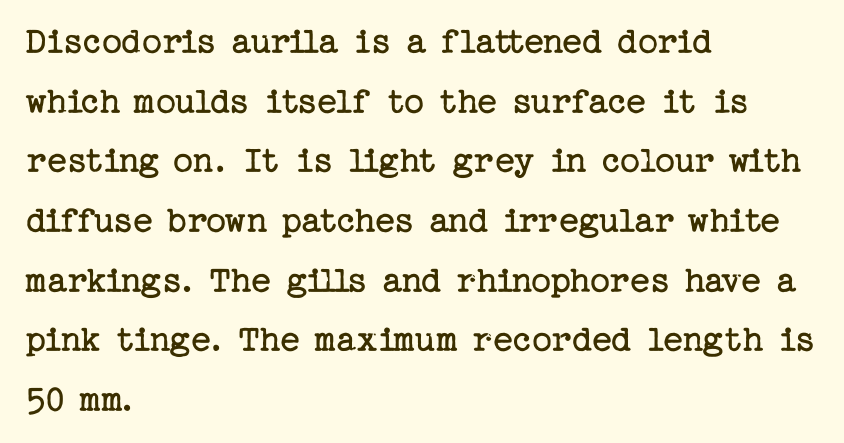
Q: Is the text bold? A: No.
Q: Is the text italic (slanted)? A: No, it is upright.
Q: Is the typeface a serif or a sans-serif typeface? A: Serif.
Q: Is the text underlined? A: No.
Q: How is the paragraph aligned? A: Left-aligned.
Q: Is the spacing between letters normal or unusually wide? A: Normal.
Q: Is the spacing between lines tight, normal or loose? A: Normal.
Q: Width (condensed, normal, or wide)? A: Normal.
Q: Stroke contrast? A: Low.
Q: x-height? A: Medium.
